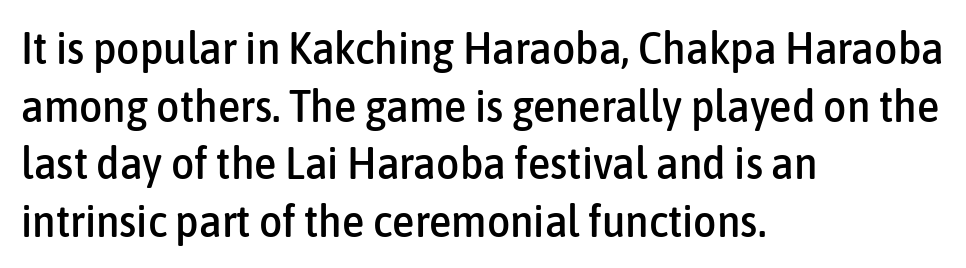
The image shows 45 px condensed sans-serif type, upright; set left-aligned, normal line spacing (1.28x), normal letter spacing, not underlined; low stroke contrast and a medium x-height.
